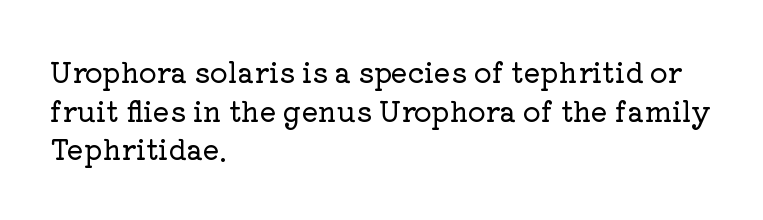
{"serif": "yes", "italic": "no", "width": "normal", "stroke_contrast": "low", "x_height": "medium", "monospaced": "no", "underline": "no", "align": "left", "line_spacing": "normal", "line_spacing_ratio": 1.38, "letter_spacing": "normal", "letter_spacing_em": 0.0, "glyph_px": 28}
